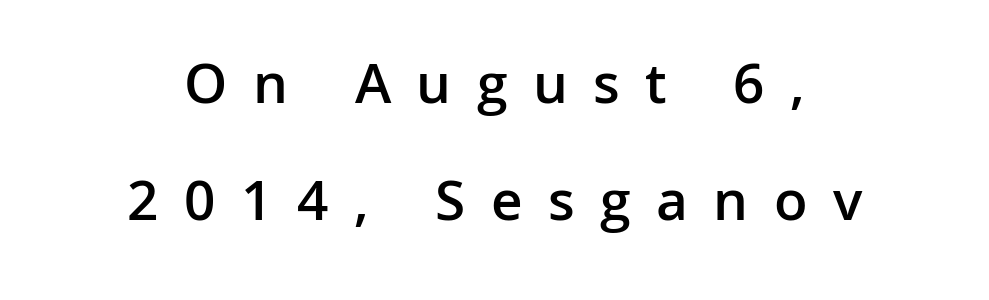
The rendering uses natural spacing where letterforms have individual widths. Leftover space on each line is divided equally before and after the words. Bare-footed words on every line. This sample trades compactness for vertical openness between lines. Stroke terminals: plain, sans-serif. Compared with typical body copy, the letter spacing here is much looser.
